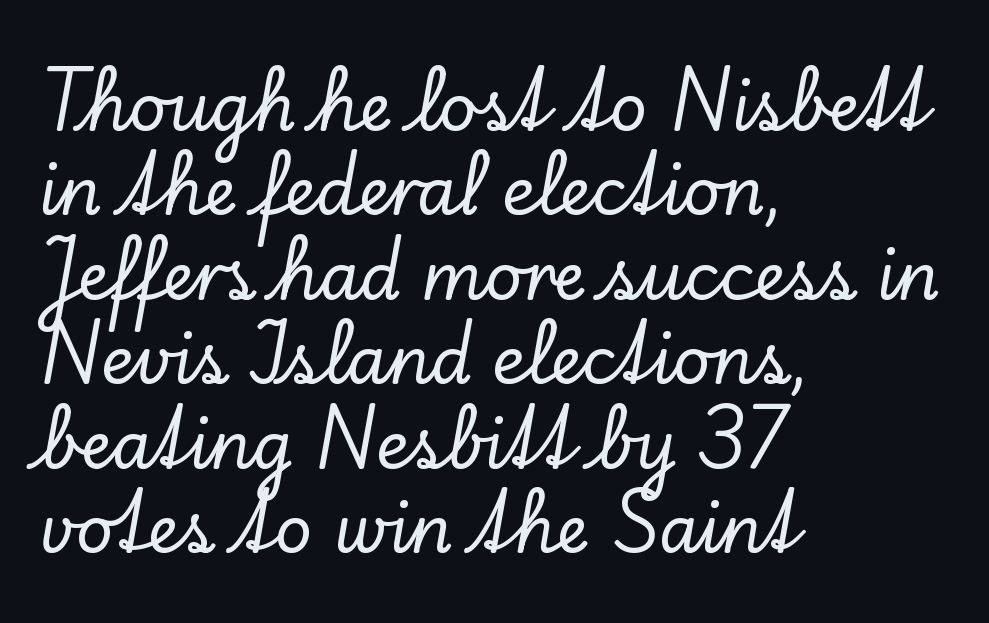
Q: Is the text italic (slanted)? A: Yes.
Q: Is the typeface a serif or a sans-serif typeface? A: Serif.
Q: Is the text underlined? A: No.
Q: How is the paragraph aligned? A: Left-aligned.
Q: Is the spacing between letters normal or unusually wide? A: Normal.
Q: Is the spacing between lines tight, normal or loose? A: Normal.
Q: Width (condensed, normal, or wide)? A: Normal.
Q: Stroke contrast? A: Low.
Q: x-height? A: Small.
Q: Monospaced? A: No.
